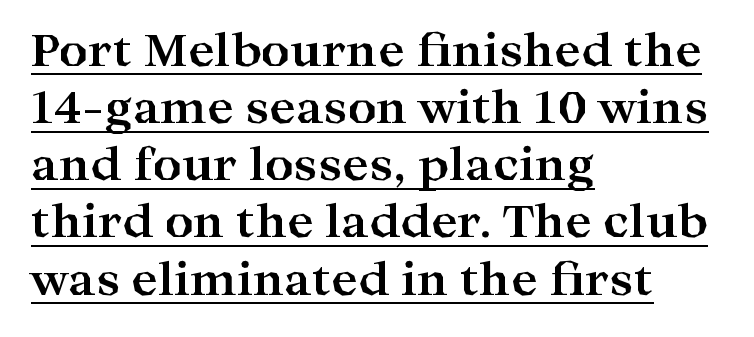
Q: Is the text bold? A: Yes.
Q: Is the text italic (slanted)? A: No, it is upright.
Q: Is the typeface a serif or a sans-serif typeface? A: Serif.
Q: Is the text underlined? A: Yes.
Q: How is the paragraph aligned? A: Left-aligned.
Q: Is the spacing between letters normal or unusually wide? A: Normal.
Q: Is the spacing between lines tight, normal or loose? A: Normal.
Q: Width (condensed, normal, or wide)? A: Wide.
Q: Stroke contrast? A: High.
Q: x-height? A: Medium.
Q: Monospaced? A: No.
